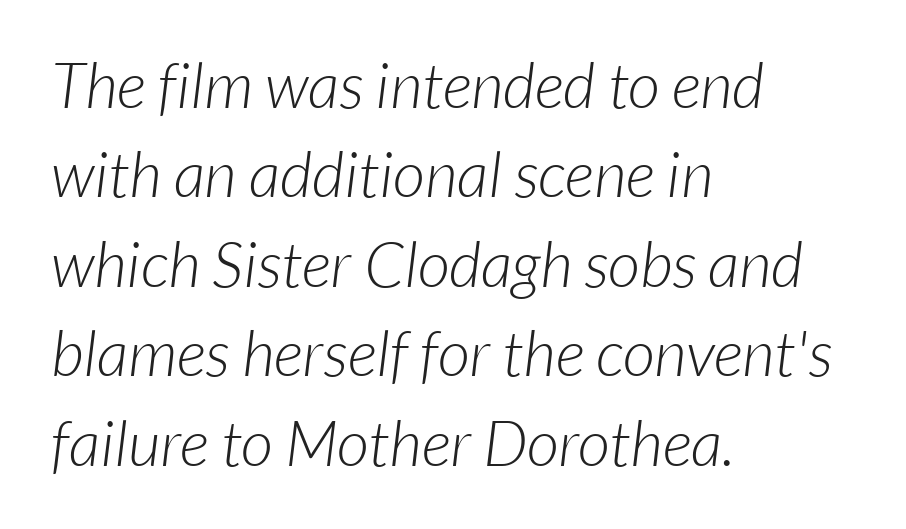
{"serif": "no", "bold": "no", "weight": "light", "width": "normal", "stroke_contrast": "low", "x_height": "medium", "monospaced": "no", "underline": "no", "align": "left", "line_spacing": "normal", "line_spacing_ratio": 1.42, "letter_spacing": "normal", "letter_spacing_em": 0.0, "glyph_px": 63}
